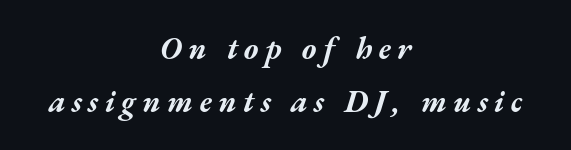
The image shows 31 px bold, wide type, italic (leaning right); set centered, line spacing 1.72x, unusually wide letter spacing (+0.21 em), not underlined; medium stroke contrast and a medium x-height.
